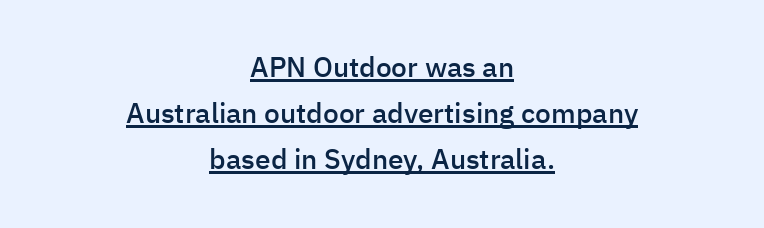
The image shows 28 px semibold sans-serif type, upright; set centered, normal line spacing (1.65x), normal letter spacing, underlined; low stroke contrast and a medium x-height.
